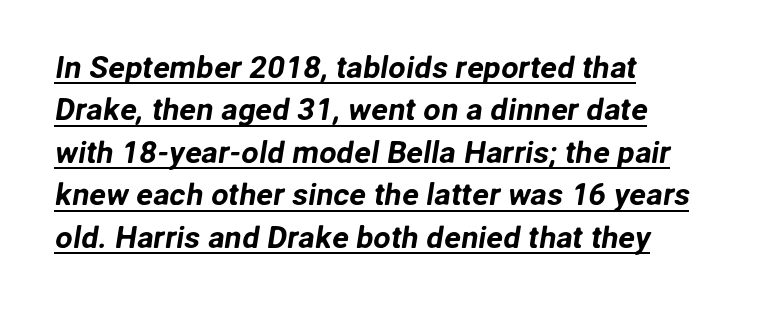
The image shows 31 px sans-serif type; set left-aligned, normal line spacing (1.37x), normal letter spacing, underlined; low stroke contrast and a medium x-height.
